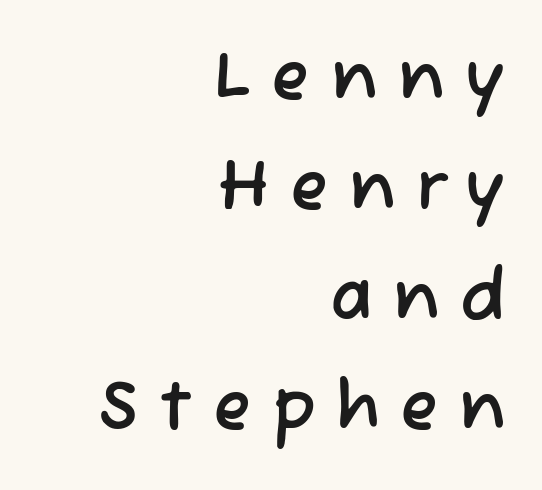
Q: Is the typeface a serif or a sans-serif typeface? A: Sans-serif.
Q: Is the text underlined? A: No.
Q: How is the paragraph aligned? A: Right-aligned.
Q: Is the spacing between letters normal or unusually wide? A: Unusually wide.
Q: Is the spacing between lines tight, normal or loose? A: Normal.
Q: Width (condensed, normal, or wide)? A: Normal.
Q: Stroke contrast? A: Low.
Q: x-height? A: Medium.
Q: Monospaced? A: No.
